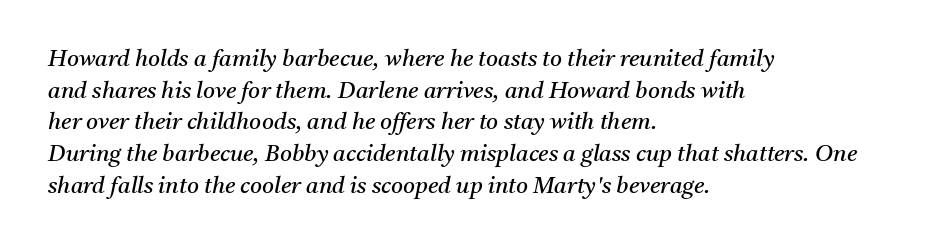
{"italic": "yes", "lean": "right", "slant_degrees": 11, "bold": "no", "underline": "no", "align": "left", "line_spacing": "normal", "line_spacing_ratio": 1.38, "letter_spacing": "normal", "letter_spacing_em": 0.0, "glyph_px": 23}
